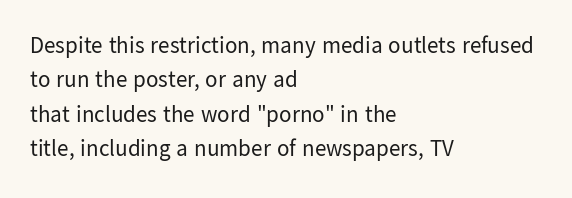
Observe the ordinary spacing: letters are neighbours, not strangers. Only glyphs here, with clear space below each row. Honestly, the row spacing looks completely unremarkable. No letter is thick-stroked: the sample isn't bold.
